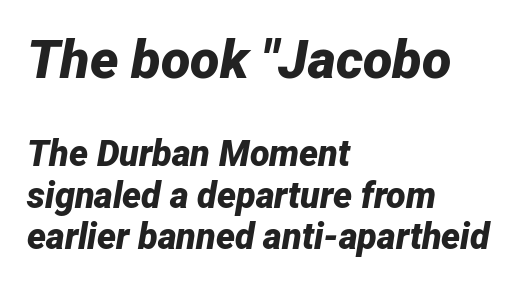
Short and long lines alike share a common starting point at left. Leading is clearly below the norm, producing a dense column. Every character sits at an angle, as italics do. Nothing unusual about the tracking: characters are spaced as the font intends. Block one is the big one; block two sits smaller underneath.
